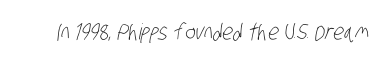
The image shows 22 px text type; set normal letter spacing, not underlined.
